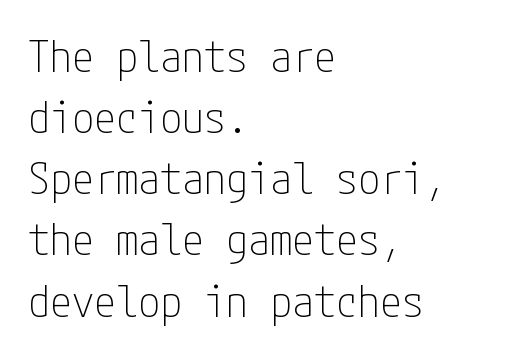
{"serif": "no", "italic": "no", "bold": "no", "weight": "thin", "width": "condensed", "stroke_contrast": "low", "x_height": "medium", "underline": "no", "align": "left", "line_spacing": "normal", "line_spacing_ratio": 1.39, "letter_spacing": "normal", "letter_spacing_em": 0.0, "glyph_px": 44}
